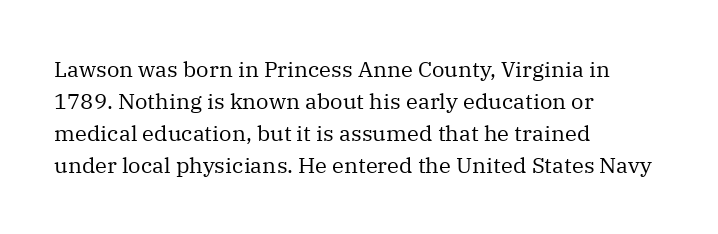
{"italic": "no", "bold": "no", "underline": "no", "align": "left", "line_spacing": "normal", "line_spacing_ratio": 1.45, "letter_spacing": "normal", "letter_spacing_em": 0.0, "glyph_px": 22}
